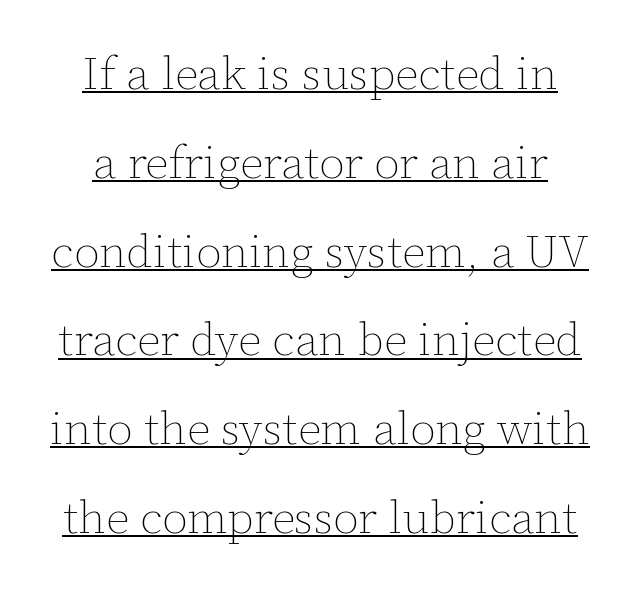
Q: Is the text bold? A: No.
Q: Is the text italic (slanted)? A: No, it is upright.
Q: Is the text underlined? A: Yes.
Q: Is the spacing between letters normal or unusually wide? A: Normal.
Q: Is the spacing between lines tight, normal or loose? A: Loose.
Q: Width (condensed, normal, or wide)? A: Normal.
Q: Stroke contrast? A: Low.
Q: x-height? A: Medium.
Q: Monospaced? A: No.
